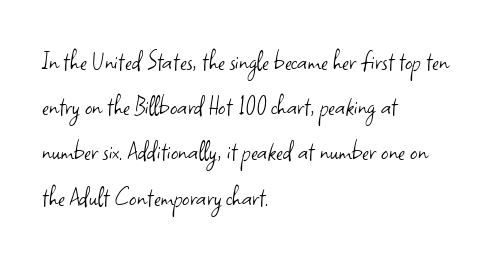
Q: Is the text bold? A: No.
Q: Is the text italic (slanted)? A: Yes.
Q: Is the typeface a serif or a sans-serif typeface? A: Sans-serif.
Q: Is the text underlined? A: No.
Q: How is the paragraph aligned? A: Left-aligned.
Q: Is the spacing between letters normal or unusually wide? A: Normal.
Q: Is the spacing between lines tight, normal or loose? A: Normal.
Q: Width (condensed, normal, or wide)? A: Normal.
Q: Stroke contrast? A: Low.
Q: x-height? A: Small.
Q: Monospaced? A: No.
